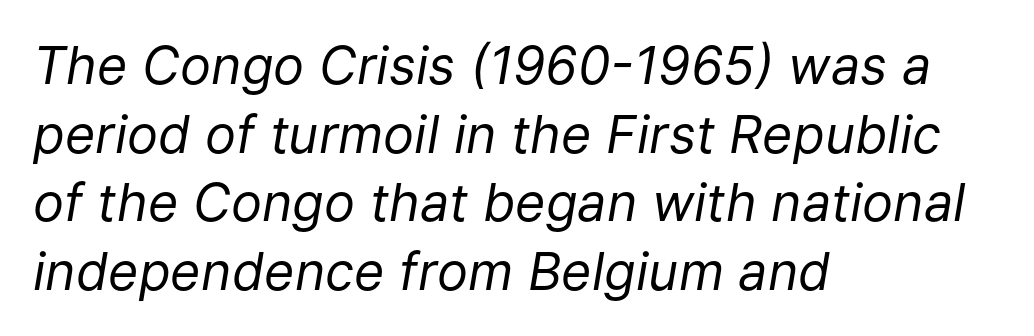
A bare baseline throughout the passage. Weight: in the light-to-regular range. The glyphs look as if they've been sheared to an angle. Here the glyphs are tracked normally, forming tight word shapes.
